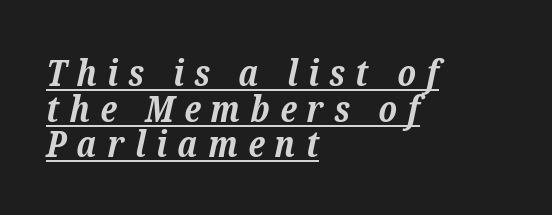
The image shows 37 px bold serif type, italic (leaning right); set left-aligned, tight line spacing (0.96x), unusually wide letter spacing (+0.28 em), underlined; low stroke contrast and a medium x-height.
